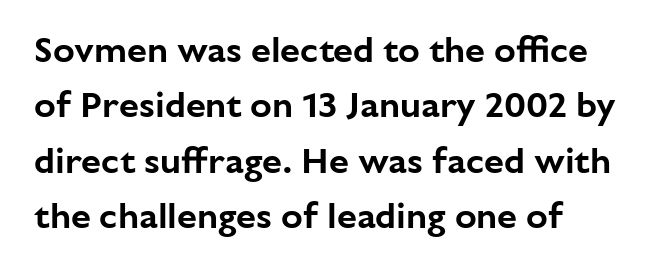
The image shows 36 px sans-serif type, upright; set normal line spacing (1.54x), normal letter spacing, not underlined; low stroke contrast and a medium x-height.
